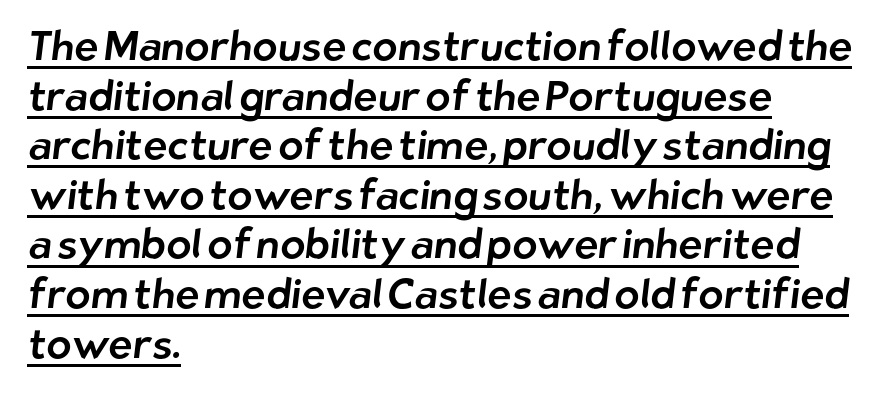
Q: Is the typeface a serif or a sans-serif typeface? A: Sans-serif.
Q: Is the text underlined? A: Yes.
Q: How is the paragraph aligned? A: Left-aligned.
Q: Is the spacing between letters normal or unusually wide? A: Normal.
Q: Width (condensed, normal, or wide)? A: Normal.
Q: Stroke contrast? A: Low.
Q: x-height? A: Medium.
Q: Monospaced? A: No.
